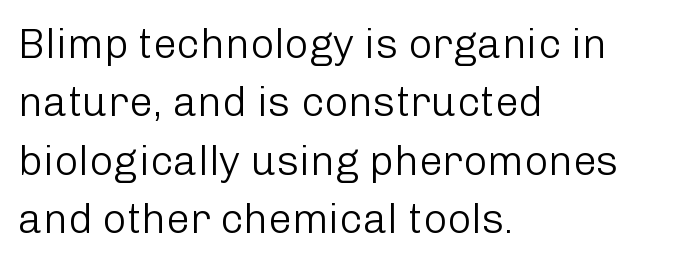
The image shows 42 px light sans-serif type, upright; set left-aligned, normal line spacing (1.39x), normal letter spacing, not underlined; low stroke contrast and a medium x-height.
